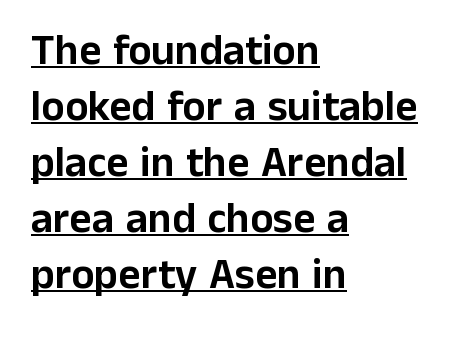
The image shows 43 px sans-serif type, upright; set left-aligned, normal line spacing (1.3x), normal letter spacing, underlined; low stroke contrast and a medium x-height.
